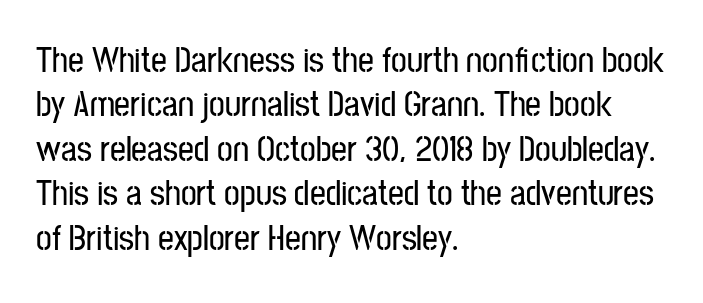
Q: Is the text italic (slanted)? A: No, it is upright.
Q: Is the typeface a serif or a sans-serif typeface? A: Sans-serif.
Q: Is the text underlined? A: No.
Q: How is the paragraph aligned? A: Left-aligned.
Q: Is the spacing between letters normal or unusually wide? A: Normal.
Q: Is the spacing between lines tight, normal or loose? A: Normal.
Q: Width (condensed, normal, or wide)? A: Condensed.
Q: Stroke contrast? A: Low.
Q: x-height? A: Medium.
Q: Monospaced? A: No.
